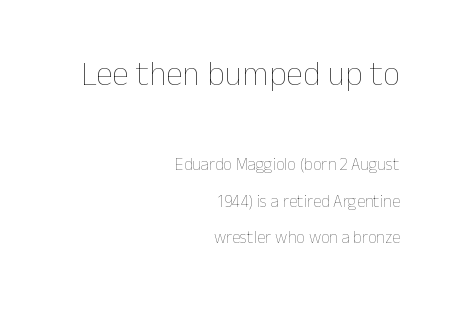
The image shows 34 px thin type, upright; set right-aligned, loose line spacing (2.15x), normal letter spacing, not underlined; the first (top) block is 2.0x larger; low stroke contrast and a medium x-height.
